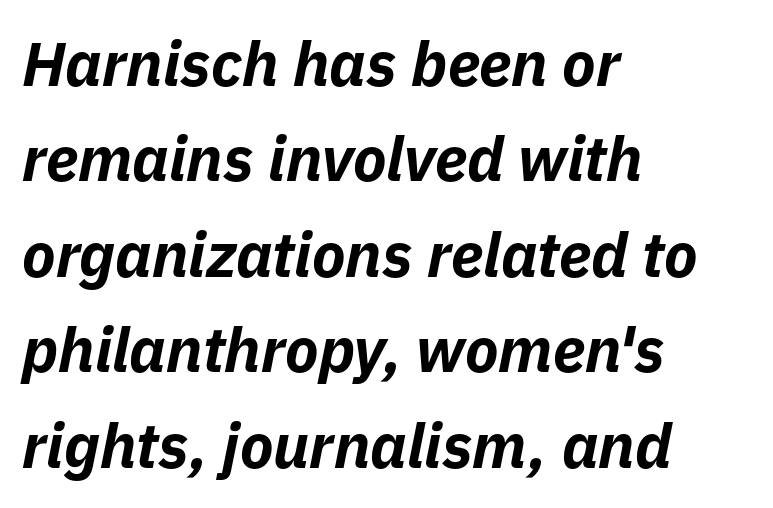
{"italic": "yes", "lean": "right", "slant_degrees": 11, "bold": "yes", "weight": "bold", "width": "normal", "stroke_contrast": "low", "x_height": "medium", "monospaced": "no", "underline": "no", "align": "left", "line_spacing": "normal", "line_spacing_ratio": 1.54, "letter_spacing": "normal", "letter_spacing_em": 0.0, "glyph_px": 62}
